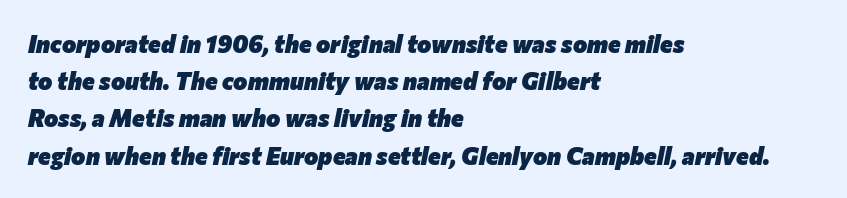
Q: Is the text bold? A: Yes.
Q: Is the text italic (slanted)? A: Yes, it leans right by about 12 degrees.
Q: Is the text underlined? A: No.
Q: How is the paragraph aligned? A: Left-aligned.
Q: Is the spacing between letters normal or unusually wide? A: Normal.
Q: Is the spacing between lines tight, normal or loose? A: Normal.
